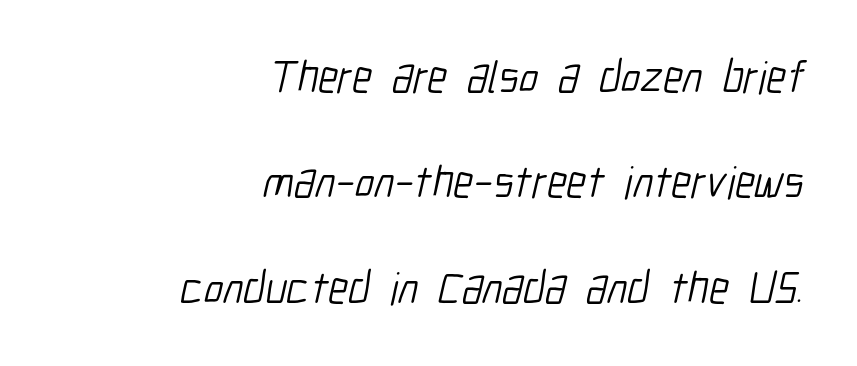
Q: Is the text bold? A: No.
Q: Is the typeface a serif or a sans-serif typeface? A: Sans-serif.
Q: Is the text underlined? A: No.
Q: How is the paragraph aligned? A: Right-aligned.
Q: Is the spacing between letters normal or unusually wide? A: Normal.
Q: Is the spacing between lines tight, normal or loose? A: Loose.
Q: Width (condensed, normal, or wide)? A: Condensed.
Q: Stroke contrast? A: Low.
Q: x-height? A: Medium.
Q: Monospaced? A: No.
